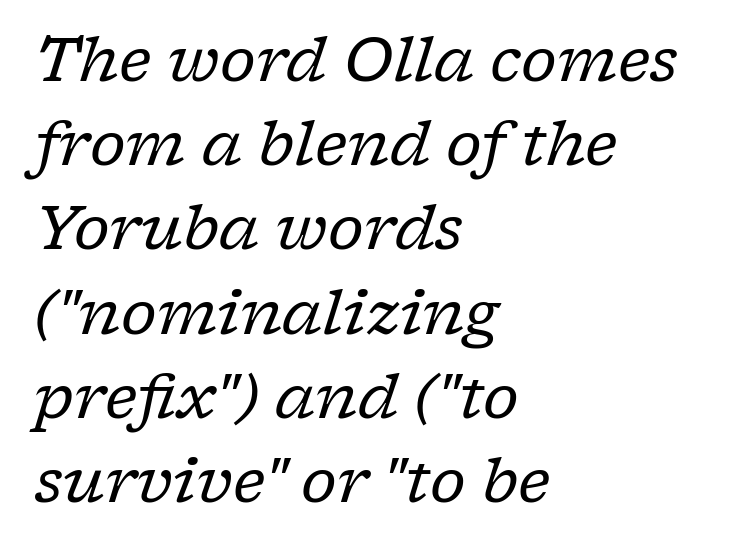
Visually the block forms a straight wall on the left and a jagged coastline on the right. What stands out about the letter spacing? Nothing — it is the standard amount. The space beneath each line is pristine and unruled. I'd call this a serif setting — the letters wear small feet. Rows of type keep a routine distance in the vertical direction.
